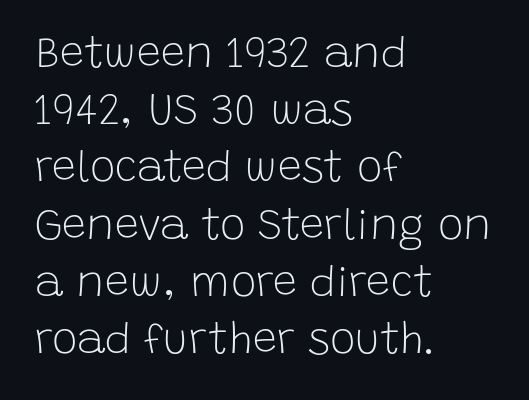
{"serif": "no", "italic": "no", "bold": "no", "weight": "light", "width": "normal", "stroke_contrast": "low", "x_height": "large", "monospaced": "no", "underline": "no", "align": "left", "line_spacing": "normal", "line_spacing_ratio": 1.33, "letter_spacing": "normal", "letter_spacing_em": 0.0, "glyph_px": 43}
